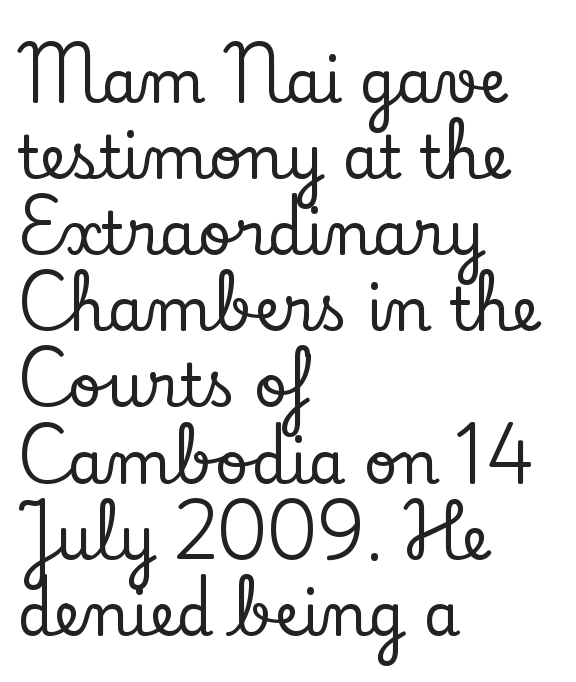
{"serif": "yes", "italic": "no", "width": "normal", "stroke_contrast": "low", "x_height": "small", "monospaced": "no", "underline": "no", "align": "left", "line_spacing": "normal", "line_spacing_ratio": 1.29, "letter_spacing": "normal", "letter_spacing_em": 0.0, "glyph_px": 59}
